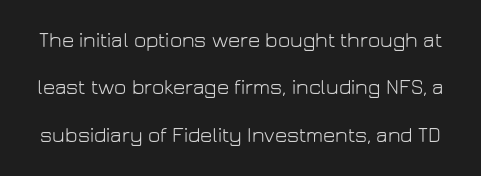
{"italic": "no", "bold": "no", "underline": "no", "line_spacing": "loose", "line_spacing_ratio": 2.26, "letter_spacing": "normal", "letter_spacing_em": 0.0, "glyph_px": 21}
